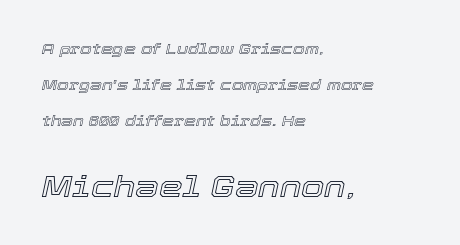
{"italic": "yes", "lean": "right", "slant_degrees": 12, "width": "normal", "x_height": "medium", "monospaced": "no", "underline": "no", "align": "left", "line_spacing": "loose", "line_spacing_ratio": 2.39, "letter_spacing": "normal", "letter_spacing_em": 0.0, "larger_block": "second", "size_ratio": 2.0, "glyph_px": 30}
